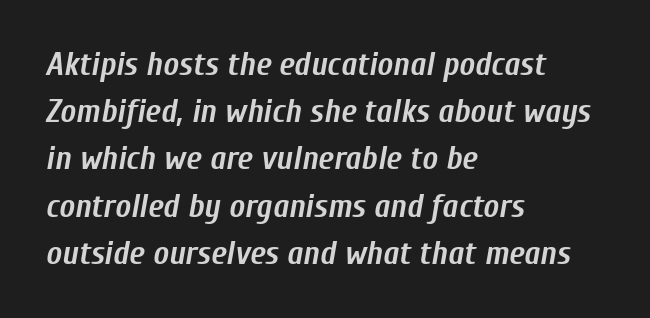
Leftover space on each line is placed entirely after the last word. Each word holds together tightly as a unit, with standard inter-letter gaps. Would a proofreader flag this as italicized? Yes. Spacing verdict: proportional, widths tailored to each character. Honestly, the row spacing looks completely unremarkable. No word sits above an underline.
